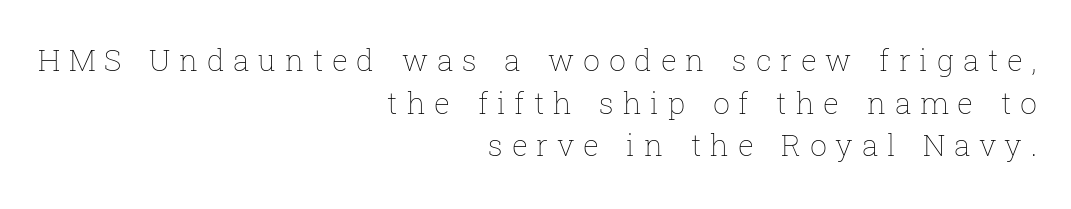
The image shows 30 px thin type, upright; set right-aligned, normal line spacing (1.42x), unusually wide letter spacing (+0.29 em), not underlined; low stroke contrast and a medium x-height.
